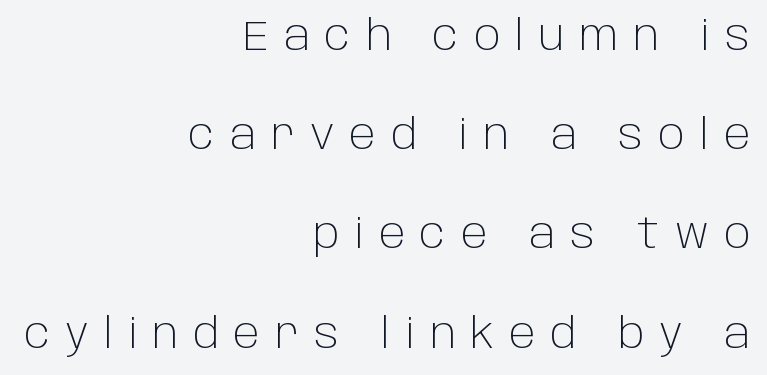
Leftover space on each line is placed entirely before the opening word. How are the letters spaced? Widely, with obvious added tracking. Quick note: interline space is abundant. These lines are rendered in a variable-pitch font. Rule under the text: the space is simply empty.
